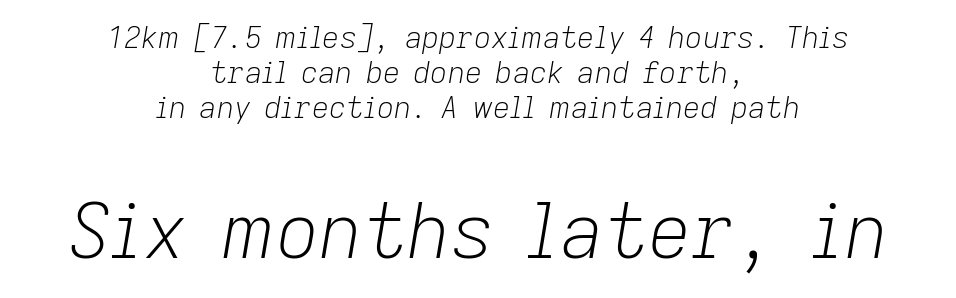
The image shows 76 px light type, italic (leaning right); set centered, line spacing 1.16x, normal letter spacing, not underlined; the second (bottom) block is 2.53x larger; low stroke contrast and a medium x-height.
